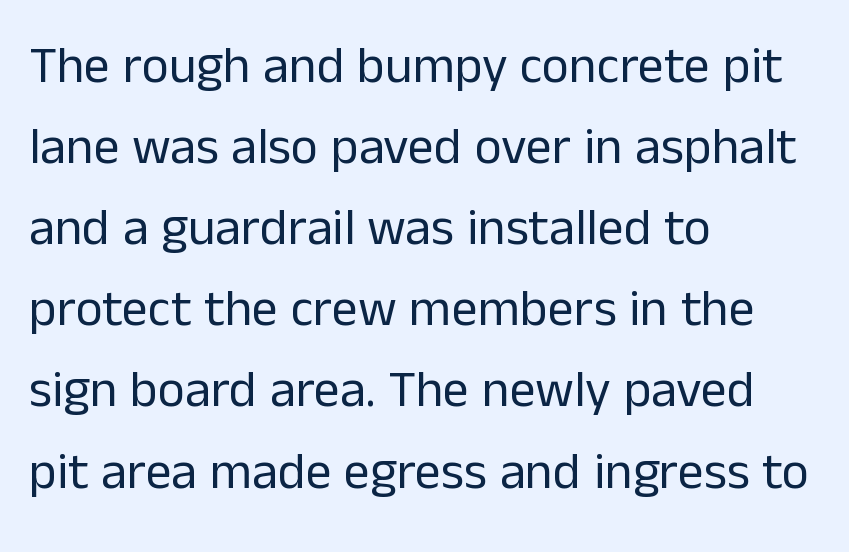
The image shows 52 px regular-weight sans-serif type, upright; set left-aligned, normal line spacing (1.56x), normal letter spacing, not underlined; low stroke contrast and a medium x-height.
